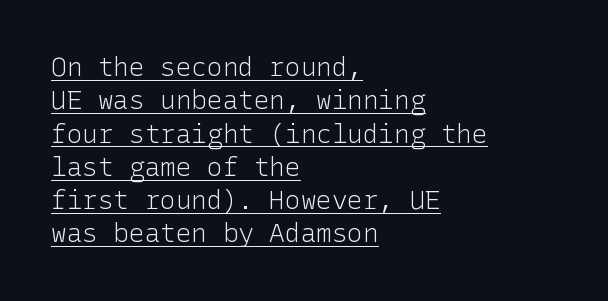
Q: Is the text bold? A: No.
Q: Is the text italic (slanted)? A: No, it is upright.
Q: Is the text underlined? A: Yes.
Q: How is the paragraph aligned? A: Left-aligned.
Q: Is the spacing between letters normal or unusually wide? A: Normal.
Q: Is the spacing between lines tight, normal or loose? A: Normal.
